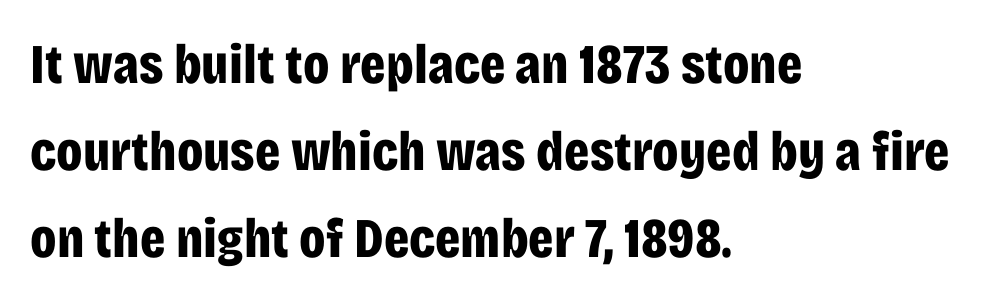
{"serif": "no", "italic": "no", "bold": "yes", "weight": "bold", "width": "condensed", "stroke_contrast": "low", "x_height": "large", "monospaced": "no", "underline": "no", "align": "left", "line_spacing": "normal", "line_spacing_ratio": 1.55, "letter_spacing": "normal", "letter_spacing_em": 0.0, "glyph_px": 56}
